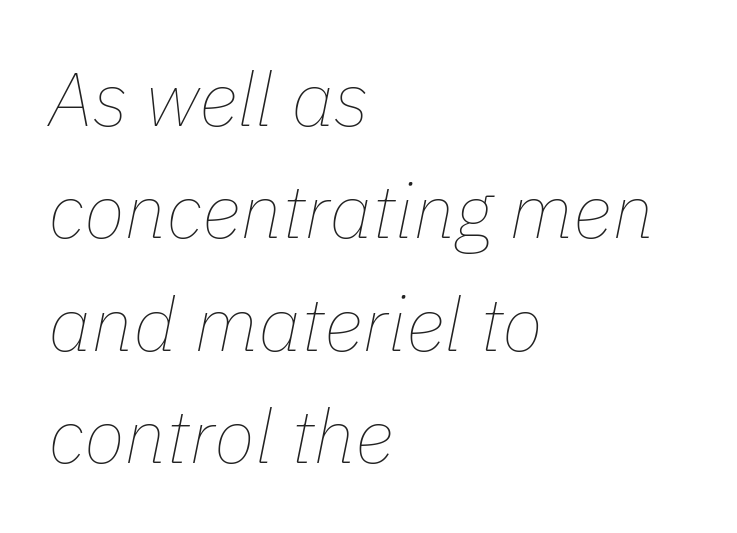
Q: Is the text bold? A: No.
Q: Is the text italic (slanted)? A: Yes, it leans right by about 11 degrees.
Q: Is the text underlined? A: No.
Q: How is the paragraph aligned? A: Left-aligned.
Q: Is the spacing between letters normal or unusually wide? A: Normal.
Q: Is the spacing between lines tight, normal or loose? A: Normal.
Q: Width (condensed, normal, or wide)? A: Normal.
Q: Stroke contrast? A: Low.
Q: x-height? A: Medium.
Q: Monospaced? A: No.
